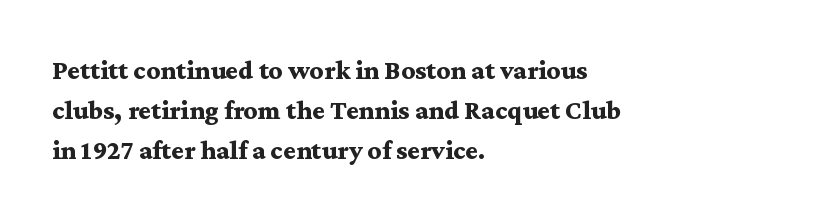
A student would call this left alignment; a typographer would say flush left, rag right. Lines of text with bare space underneath. Does the weight exceed regular? Yes, all the way to bold. Posture: vertical. The rows are spaced the way most documents space them. In terms of letterspacing, this is plain default setting.
